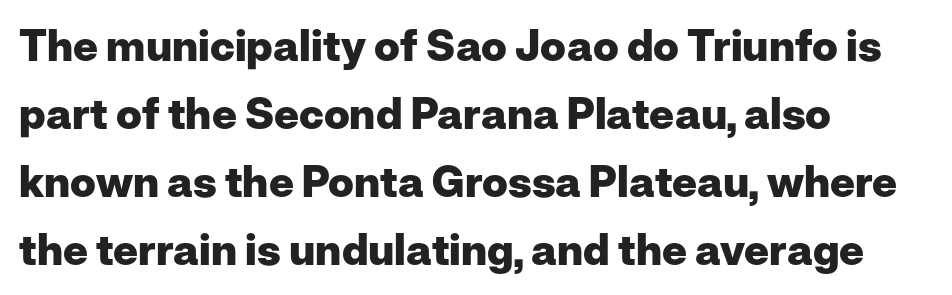
{"serif": "no", "italic": "no", "bold": "yes", "weight": "heavy", "width": "normal", "stroke_contrast": "low", "x_height": "medium", "monospaced": "no", "underline": "no", "align": "left", "line_spacing": "normal", "line_spacing_ratio": 1.58, "letter_spacing": "normal", "letter_spacing_em": 0.0, "glyph_px": 43}
